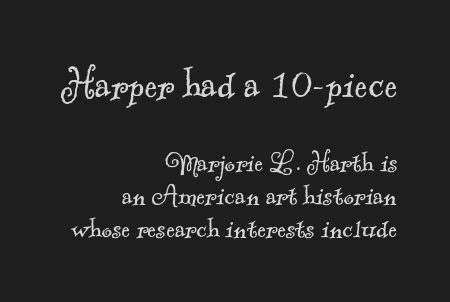
{"serif": "yes", "bold": "no", "weight": "light", "width": "normal", "x_height": "small", "monospaced": "no", "underline": "no", "align": "right", "line_spacing": "tight", "line_spacing_ratio": 1.0, "letter_spacing": "normal", "letter_spacing_em": 0.0, "larger_block": "first", "size_ratio": 1.48, "glyph_px": 49}
